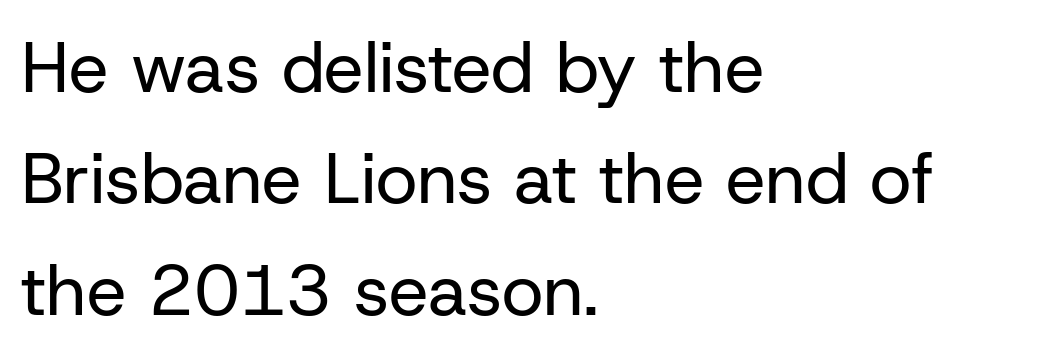
Q: Is the text bold? A: No.
Q: Is the text italic (slanted)? A: No, it is upright.
Q: Is the typeface a serif or a sans-serif typeface? A: Sans-serif.
Q: Is the text underlined? A: No.
Q: How is the paragraph aligned? A: Left-aligned.
Q: Is the spacing between letters normal or unusually wide? A: Normal.
Q: Is the spacing between lines tight, normal or loose? A: Normal.
Q: Width (condensed, normal, or wide)? A: Normal.
Q: Stroke contrast? A: Low.
Q: x-height? A: Medium.
Q: Monospaced? A: No.
